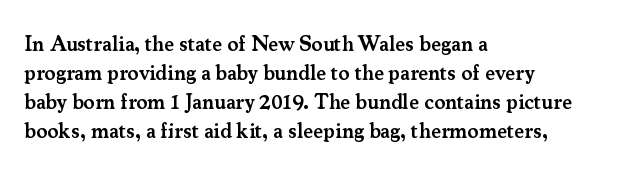
These lines keep a tight, regular rhythm from letter to letter. If you drew a ruler down the left edge, every line would touch it. Compared with an ordinary text face, these strokes are moderately heavier — a semibold. Whoever set this chose a conventional vertical rhythm. The glyphs are unaccompanied by any horizontal stroke below them.
